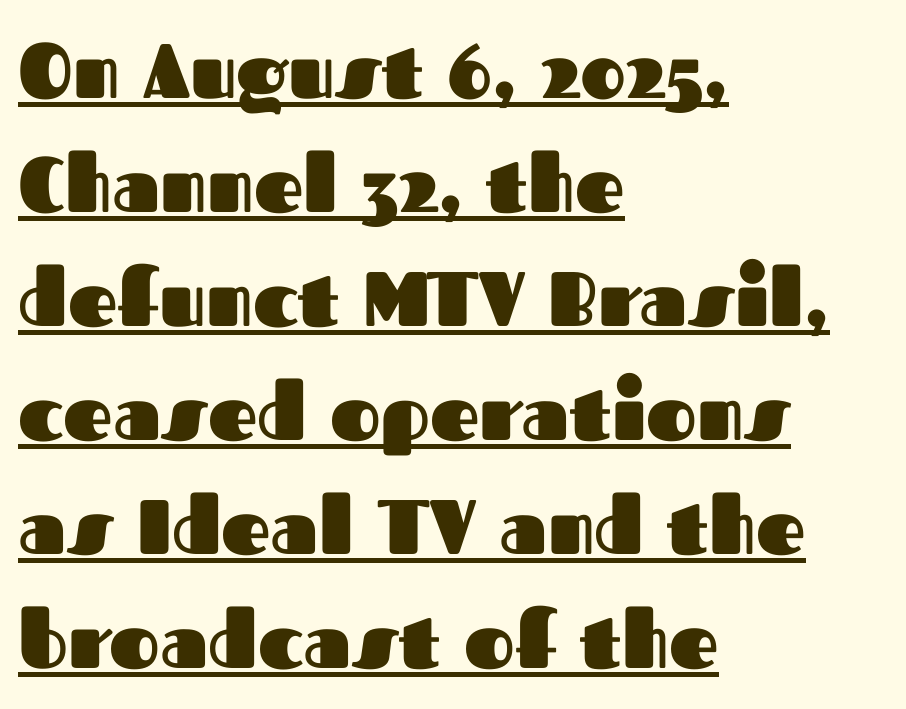
The image shows 77 px heavy sans-serif type, upright; set left-aligned, normal line spacing (1.48x), normal letter spacing, underlined; medium stroke contrast and a medium x-height.
